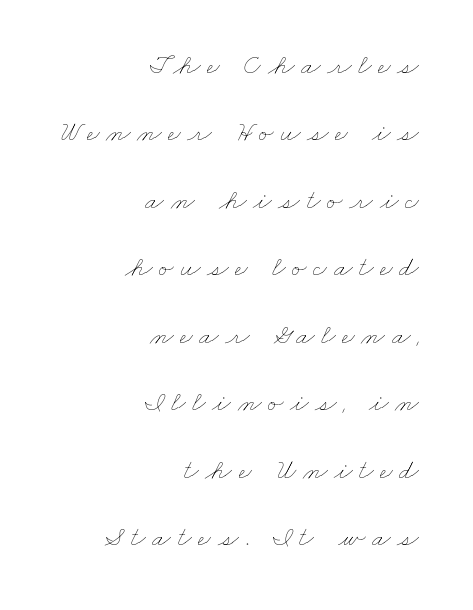
{"bold": "no", "weight": "thin", "width": "wide", "stroke_contrast": "low", "x_height": "small", "monospaced": "no", "underline": "no", "align": "right", "line_spacing": "loose", "line_spacing_ratio": 2.41, "letter_spacing": "wide", "letter_spacing_em": 0.23, "glyph_px": 28}
